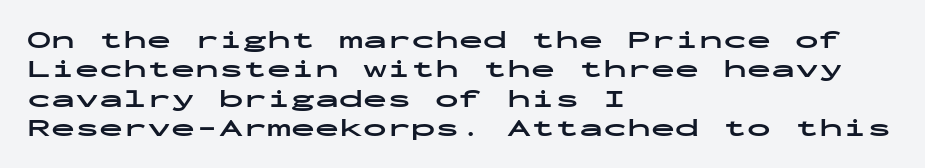
Check the space under the baseline: it is left empty. Words appear dense and cohesive because spacing is normal. Summary of weight: heavy, a full bold. Caption: multi-line text, flush left, ragged right.
